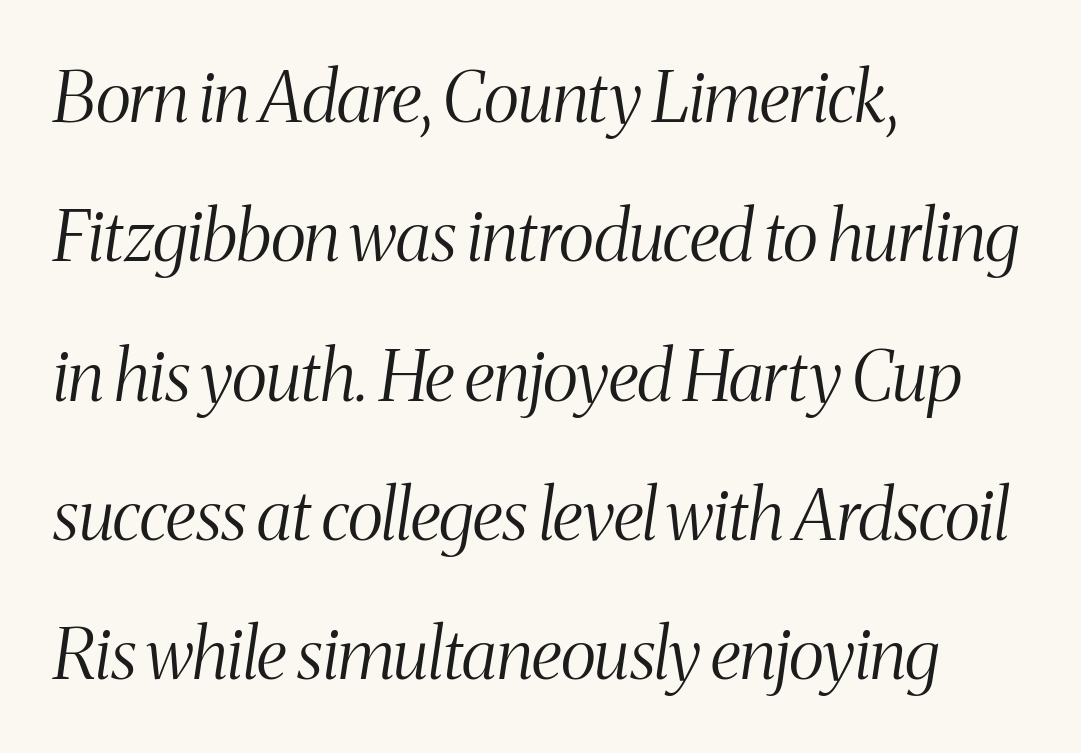
Each word holds together tightly as a unit, with standard inter-letter gaps. Loosely led — the rows are spread out. I'd call this a serif setting — the letters wear small feet. A clean baseline with only descenders dipping below it. The letters are slanted; this is an italic face.
